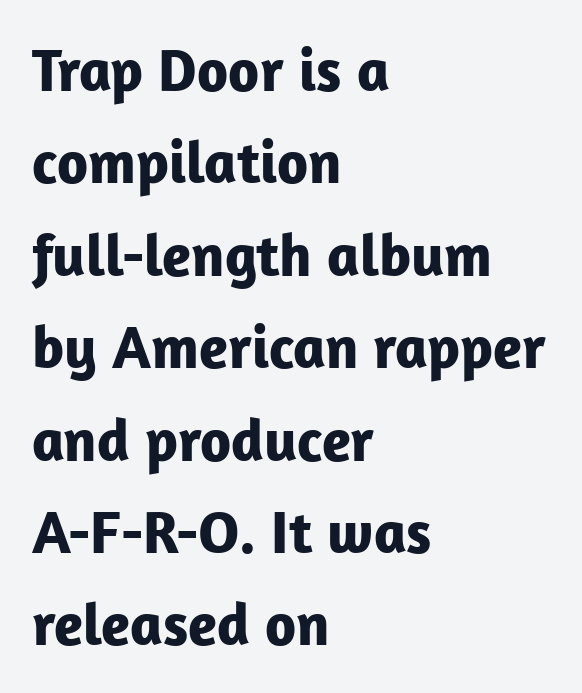
{"serif": "no", "italic": "no", "bold": "yes", "weight": "bold", "width": "normal", "stroke_contrast": "low", "x_height": "medium", "monospaced": "no", "underline": "no", "align": "left", "line_spacing": "normal", "line_spacing_ratio": 1.54, "letter_spacing": "normal", "letter_spacing_em": 0.0, "glyph_px": 60}
